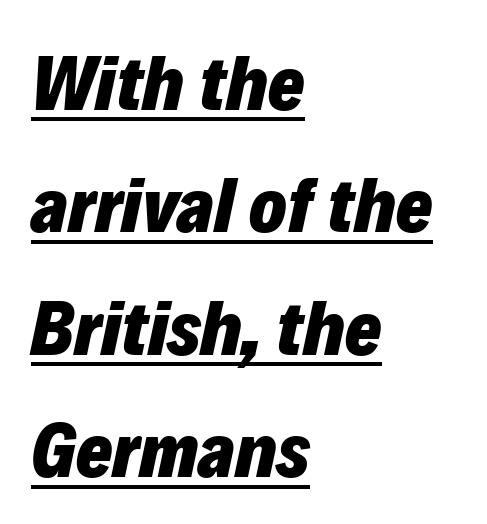
Q: Is the text bold? A: Yes.
Q: Is the text italic (slanted)? A: Yes, it leans right by about 12 degrees.
Q: Is the text underlined? A: Yes.
Q: How is the paragraph aligned? A: Left-aligned.
Q: Is the spacing between letters normal or unusually wide? A: Normal.
Q: Is the spacing between lines tight, normal or loose? A: Normal.
Q: Width (condensed, normal, or wide)? A: Normal.
Q: Stroke contrast? A: Low.
Q: x-height? A: Medium.
Q: Monospaced? A: No.
